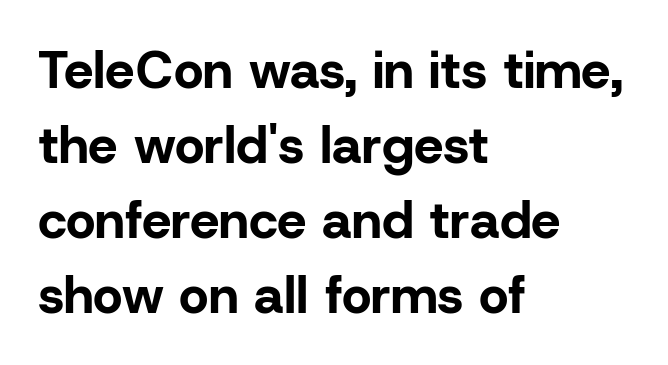
The image shows 52 px bold sans-serif type, upright; set left-aligned, normal line spacing (1.44x), normal letter spacing, not underlined; low stroke contrast and a medium x-height.
